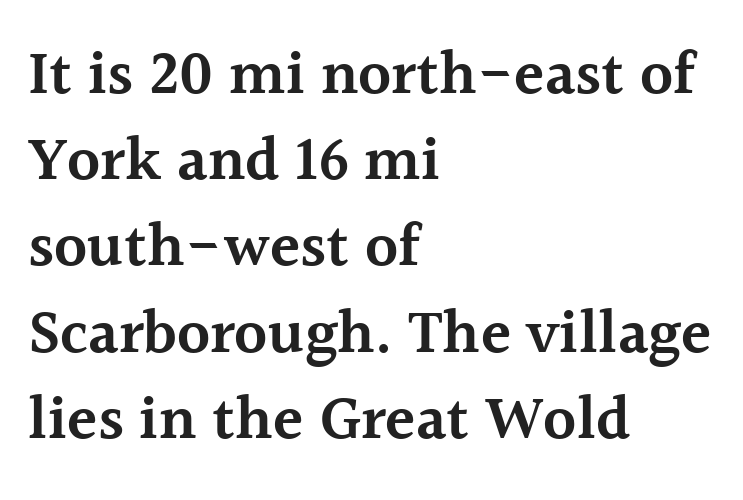
Q: Is the text bold? A: Semi-bold.
Q: Is the text italic (slanted)? A: No, it is upright.
Q: Is the typeface a serif or a sans-serif typeface? A: Serif.
Q: Is the text underlined? A: No.
Q: How is the paragraph aligned? A: Left-aligned.
Q: Is the spacing between letters normal or unusually wide? A: Normal.
Q: Is the spacing between lines tight, normal or loose? A: Normal.
Q: Width (condensed, normal, or wide)? A: Normal.
Q: x-height? A: Medium.
Q: Monospaced? A: No.
